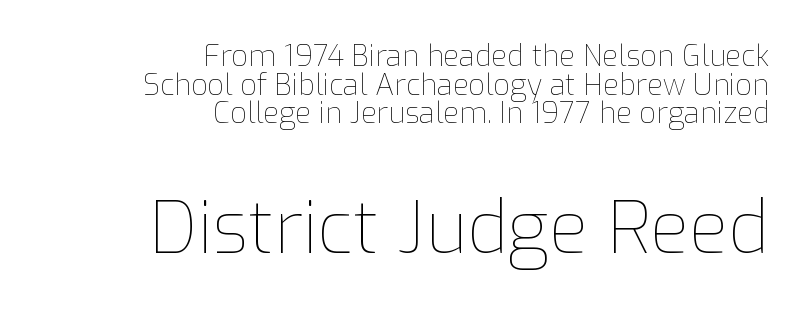
{"italic": "no", "bold": "no", "weight": "thin", "width": "normal", "stroke_contrast": "low", "x_height": "medium", "monospaced": "no", "underline": "no", "align": "right", "line_spacing": "tight", "line_spacing_ratio": 0.99, "letter_spacing": "normal", "letter_spacing_em": 0.0, "larger_block": "second", "size_ratio": 2.48, "glyph_px": 72}
